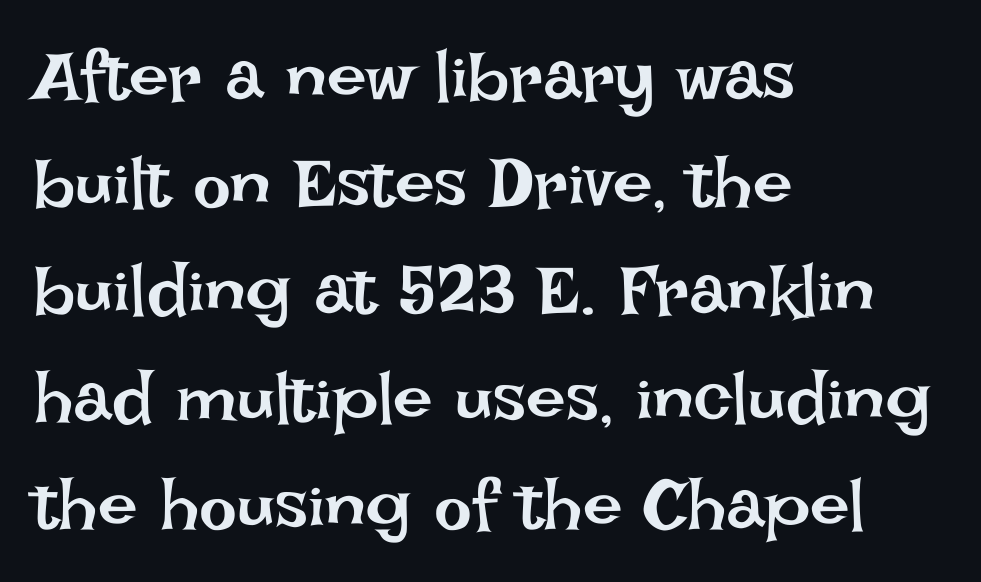
This is roman type, the default non-slanted kind. Regular leading. Each word holds together tightly as a unit, with standard inter-letter gaps. Descender tails drop into unmarked territory.
